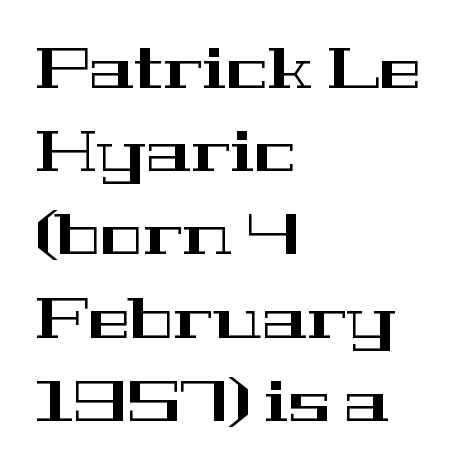
{"serif": "yes", "italic": "no", "width": "wide", "stroke_contrast": "high", "x_height": "medium", "monospaced": "no", "underline": "no", "align": "left", "line_spacing": "normal", "line_spacing_ratio": 1.46, "letter_spacing": "normal", "letter_spacing_em": 0.0, "glyph_px": 57}
